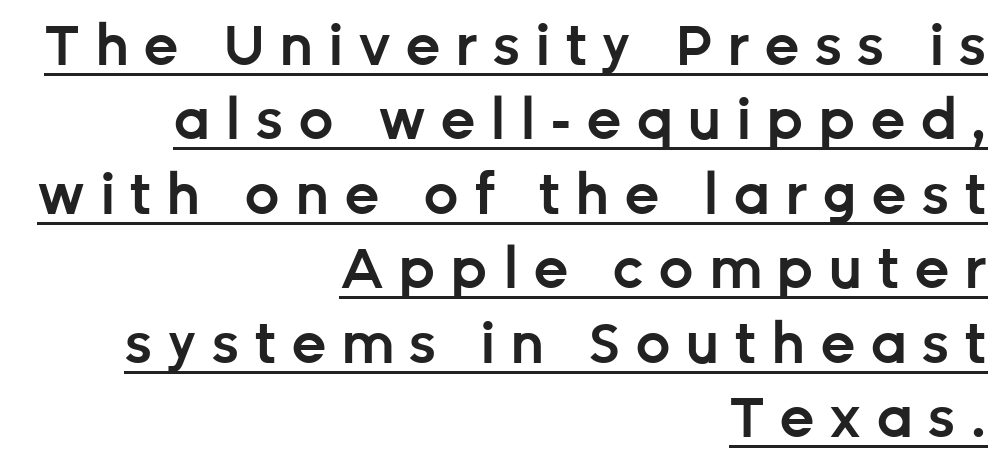
The passage shown is semibold, sitting just below true bold. This block has exactly the height ordinary leading produces. Check the space under the baseline: a stroke is drawn there. You could not count columns in this text — the font is proportionally spaced. Letter spacing: wide. Every character sits straight up, as roman type does.
